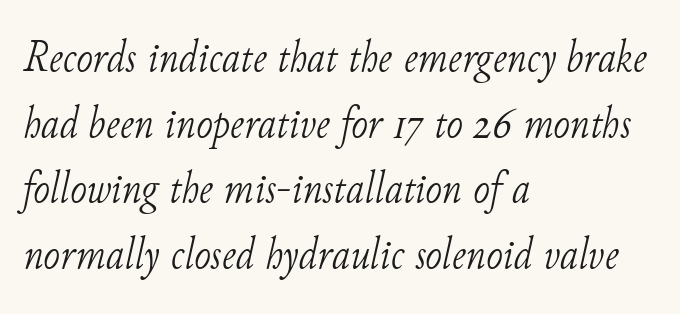
What kind of face is this? One with serifs. Does extra space separate the letters? No, they use regular spacing. Alignment: flush left. The letters advance in unequal steps, a hallmark of proportional type.
